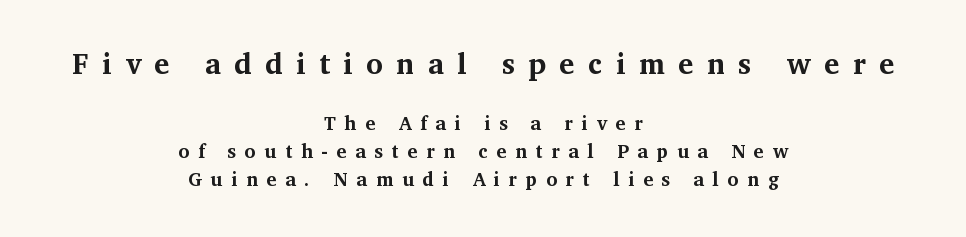
Q: Is the text bold? A: Yes.
Q: Is the text italic (slanted)? A: No, it is upright.
Q: Is the typeface a serif or a sans-serif typeface? A: Serif.
Q: Is the text underlined? A: No.
Q: How is the paragraph aligned? A: Centered.
Q: Is the spacing between letters normal or unusually wide? A: Unusually wide.
Q: Is the spacing between lines tight, normal or loose? A: Normal.
Q: Which block of text is set in a larger size, the first (top) or the second (bottom)? A: The first (top) one.
Q: Width (condensed, normal, or wide)? A: Normal.
Q: Stroke contrast? A: Medium.
Q: x-height? A: Medium.
Q: Monospaced? A: No.
